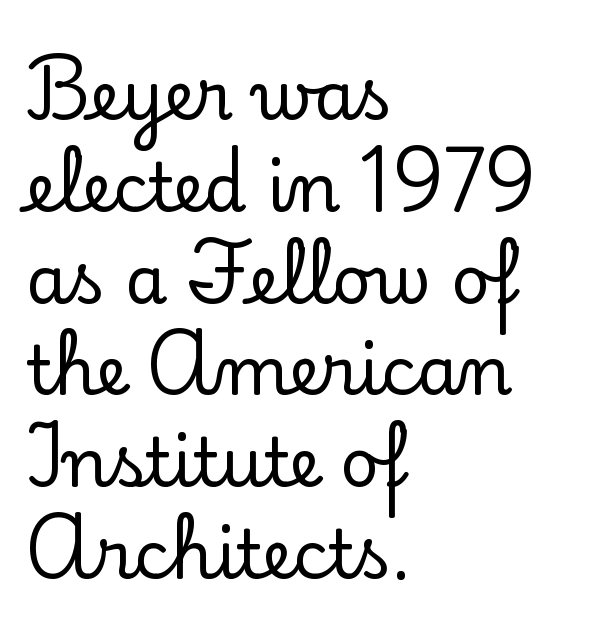
Caption: multi-line text, flush left, ragged right. Compared with typical paragraphs, the rows here are spaced about the same. Compared with typical body copy, the letter spacing here is the same. Proportional: the letters do not fall into vertical columns. A typesetter would label this face a serif.
